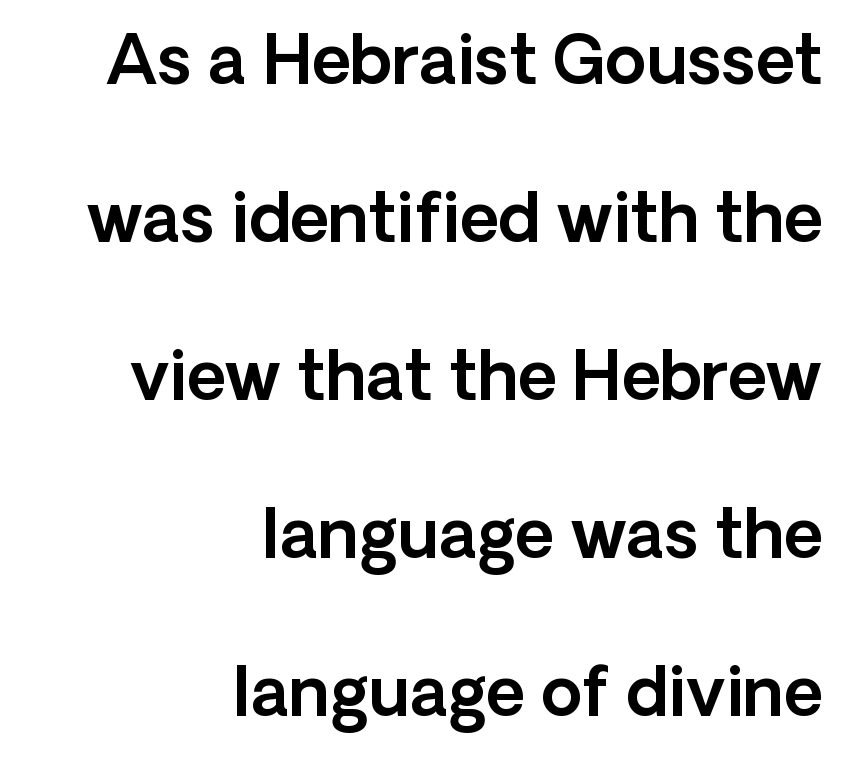
The passage shown stacks its lines with a broad gap. This is the regular roman posture of the typeface. The rendering anchors every line to the right-hand side. What stands out about the letter spacing? Nothing — it is the standard amount. You could not count columns in this text — the font is proportionally spaced. This rendering features lettering with no underline.
